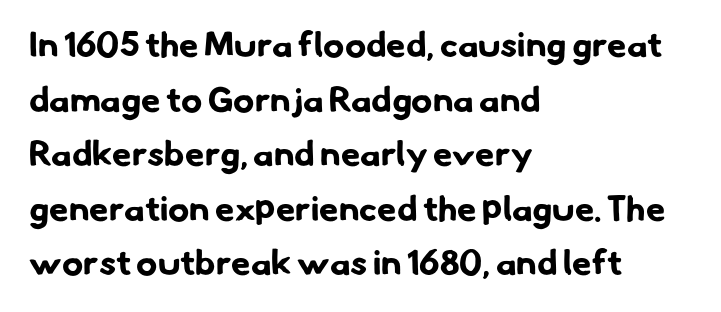
Q: Is the text bold? A: Yes.
Q: Is the typeface a serif or a sans-serif typeface? A: Sans-serif.
Q: Is the text underlined? A: No.
Q: How is the paragraph aligned? A: Left-aligned.
Q: Is the spacing between letters normal or unusually wide? A: Normal.
Q: Is the spacing between lines tight, normal or loose? A: Normal.
Q: Width (condensed, normal, or wide)? A: Normal.
Q: Stroke contrast? A: Low.
Q: x-height? A: Small.
Q: Monospaced? A: No.
